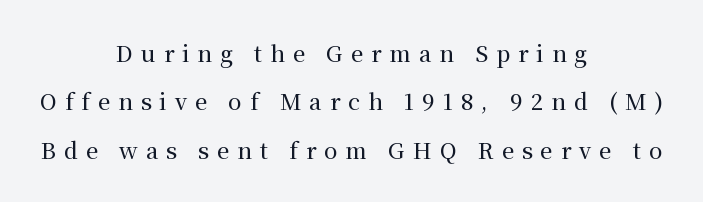
{"italic": "no", "underline": "no", "align": "center", "line_spacing": "loose", "line_spacing_ratio": 2.2, "letter_spacing": "wide", "letter_spacing_em": 0.36, "glyph_px": 22}
